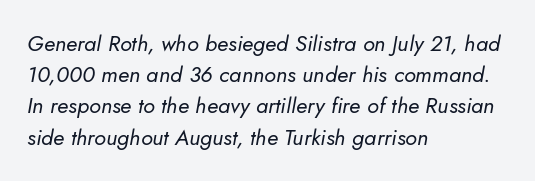
Q: Is the text bold? A: No.
Q: Is the text italic (slanted)? A: Yes, it leans right by about 5 degrees.
Q: Is the text underlined? A: No.
Q: How is the paragraph aligned? A: Left-aligned.
Q: Is the spacing between letters normal or unusually wide? A: Normal.
Q: Is the spacing between lines tight, normal or loose? A: Normal.
